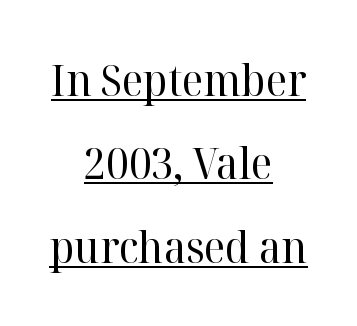
Q: Is the text bold? A: No.
Q: Is the text italic (slanted)? A: No, it is upright.
Q: Is the typeface a serif or a sans-serif typeface? A: Serif.
Q: Is the text underlined? A: Yes.
Q: How is the paragraph aligned? A: Centered.
Q: Is the spacing between letters normal or unusually wide? A: Normal.
Q: Is the spacing between lines tight, normal or loose? A: Loose.
Q: Width (condensed, normal, or wide)? A: Normal.
Q: Stroke contrast? A: High.
Q: x-height? A: Medium.
Q: Monospaced? A: No.
